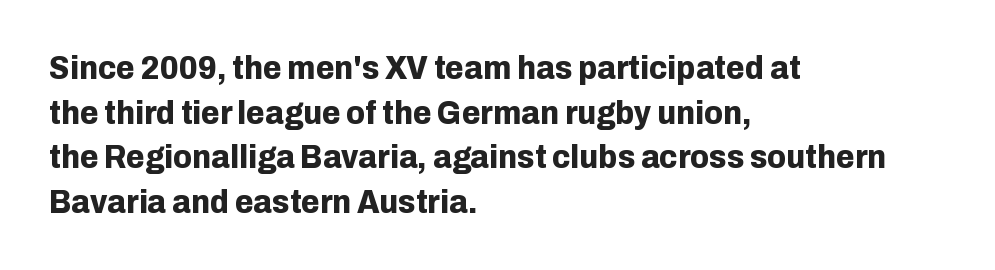
The image shows 34 px bold sans-serif type, upright; set left-aligned, normal line spacing (1.31x), normal letter spacing, not underlined; low stroke contrast and a medium x-height.
